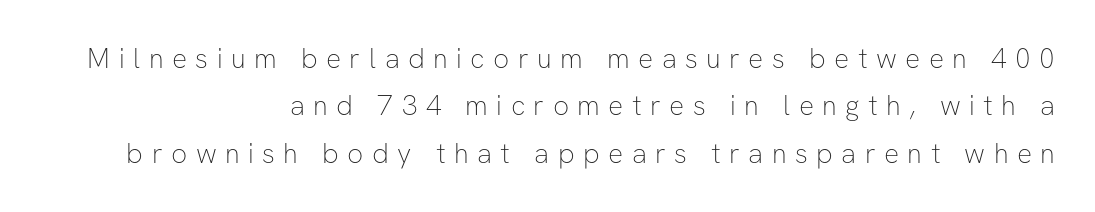
Q: Is the text bold? A: No.
Q: Is the text italic (slanted)? A: No, it is upright.
Q: Is the typeface a serif or a sans-serif typeface? A: Sans-serif.
Q: Is the text underlined? A: No.
Q: How is the paragraph aligned? A: Right-aligned.
Q: Is the spacing between letters normal or unusually wide? A: Unusually wide.
Q: Is the spacing between lines tight, normal or loose? A: Normal.
Q: Width (condensed, normal, or wide)? A: Normal.
Q: Stroke contrast? A: Low.
Q: x-height? A: Medium.
Q: Monospaced? A: No.
